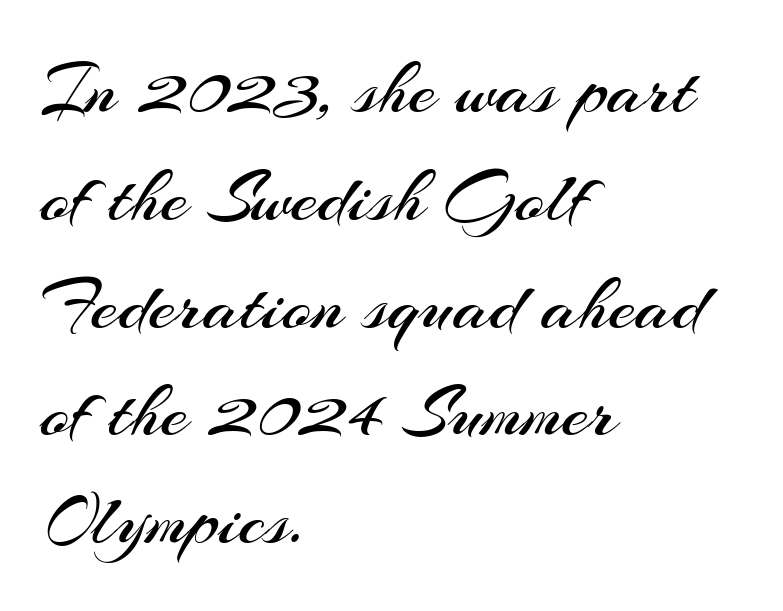
{"serif": "no", "bold": "no", "weight": "regular", "width": "normal", "stroke_contrast": "medium", "x_height": "small", "monospaced": "no", "underline": "no", "align": "left", "line_spacing": "normal", "line_spacing_ratio": 1.4, "letter_spacing": "normal", "letter_spacing_em": 0.0, "glyph_px": 77}
